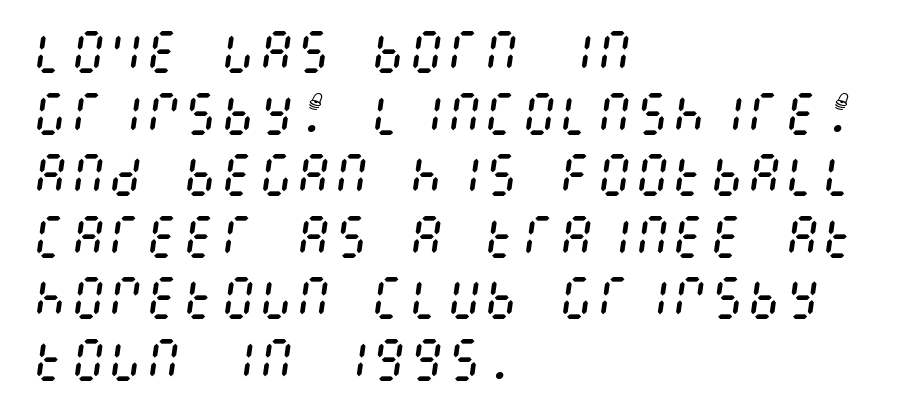
Characters are canted at an angle relative to the baseline's perpendicular. One glance says typical: line gaps are just what's usual. Students, note that the glyphs here touch the page at normal intervals. Clear beneath every line of the passage. Counters stay open thanks to moderate or lighter strokes.
